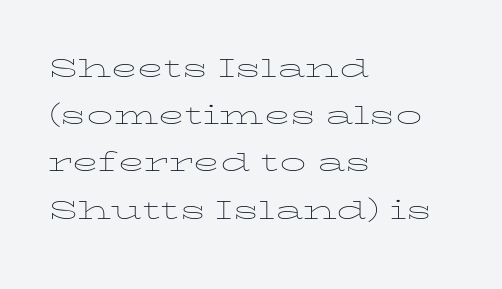
{"italic": "no", "bold": "no", "weight": "thin", "width": "wide", "stroke_contrast": "low", "x_height": "medium", "monospaced": "no", "underline": "no", "align": "left", "line_spacing": "normal", "line_spacing_ratio": 1.35, "letter_spacing": "normal", "letter_spacing_em": 0.0, "glyph_px": 35}
